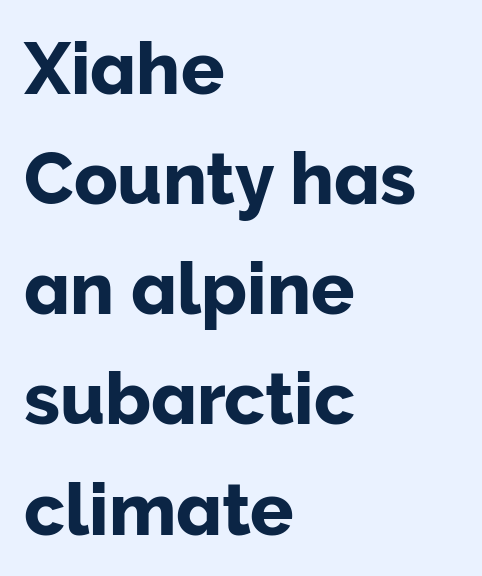
Character widths vary here, with narrow letters taking less room than wide ones. The rendering keeps characters at their native spacing. The type family on display is of the sans-serif kind. Posture: upright roman.
